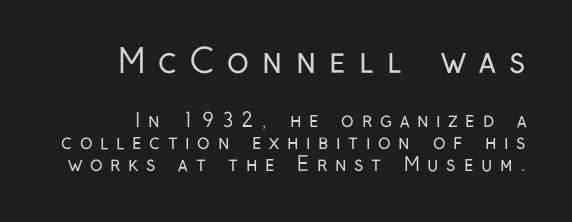
The image shows 33 px regular-weight, condensed sans-serif type, upright; set line spacing 1.17x, unusually wide letter spacing (+0.4 em), not underlined; the first (top) block is 1.74x larger; low stroke contrast and a medium x-height.
